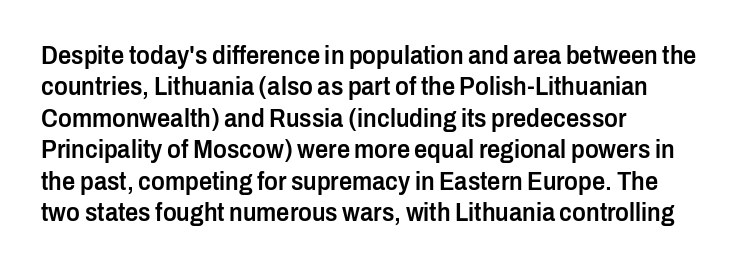
Q: Is the text bold? A: Semi-bold.
Q: Is the text italic (slanted)? A: No, it is upright.
Q: Is the text underlined? A: No.
Q: How is the paragraph aligned? A: Left-aligned.
Q: Is the spacing between letters normal or unusually wide? A: Normal.
